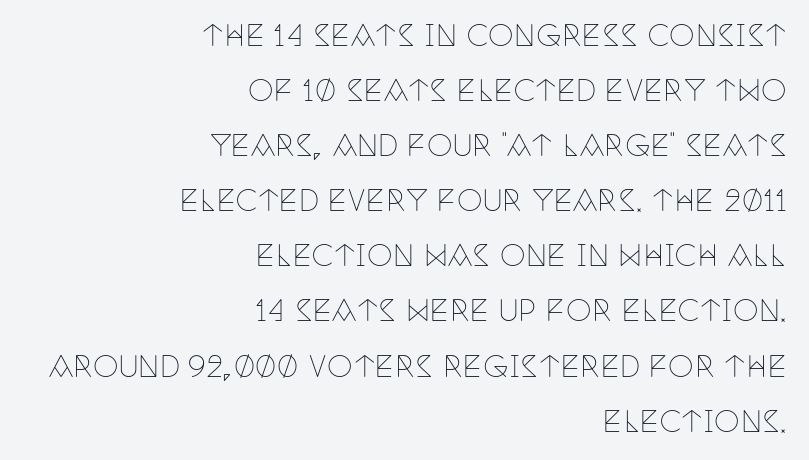
Ink coverage per letter is moderate at most. Looks like regular typesetting: each glyph gets only the width it needs. Compared with typical paragraphs, the rows here are farther apart. Students, note that the glyphs here touch the page at normal intervals.
